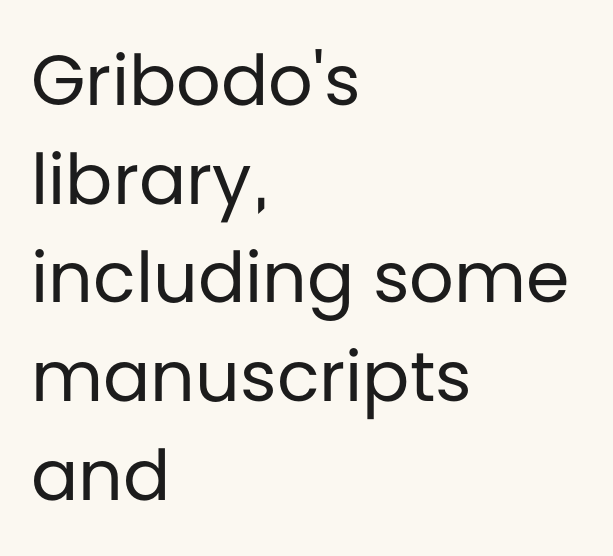
The image shows 70 px regular-weight sans-serif type, upright; set left-aligned, normal line spacing (1.41x), normal letter spacing, not underlined; low stroke contrast and a large x-height.
